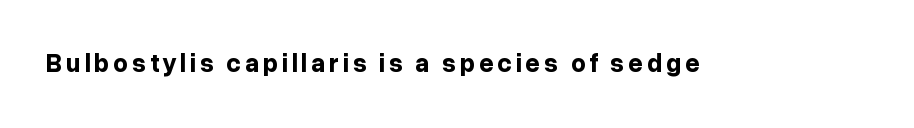
{"italic": "no", "bold": "yes", "underline": "no", "glyph_px": 26}
